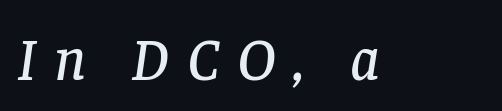
{"serif": "yes", "italic": "yes", "lean": "right", "slant_degrees": 8, "width": "normal", "stroke_contrast": "low", "x_height": "large", "monospaced": "no", "underline": "no", "letter_spacing": "wide", "letter_spacing_em": 0.29, "glyph_px": 60}
